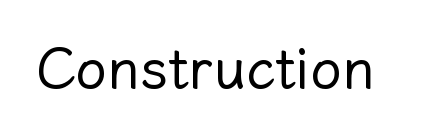
Q: Is the text bold? A: No.
Q: Is the text italic (slanted)? A: No, it is upright.
Q: Is the text underlined? A: No.
Q: Is the spacing between letters normal or unusually wide? A: Normal.
Q: Width (condensed, normal, or wide)? A: Normal.
Q: Stroke contrast? A: Low.
Q: x-height? A: Medium.
Q: Monospaced? A: No.
